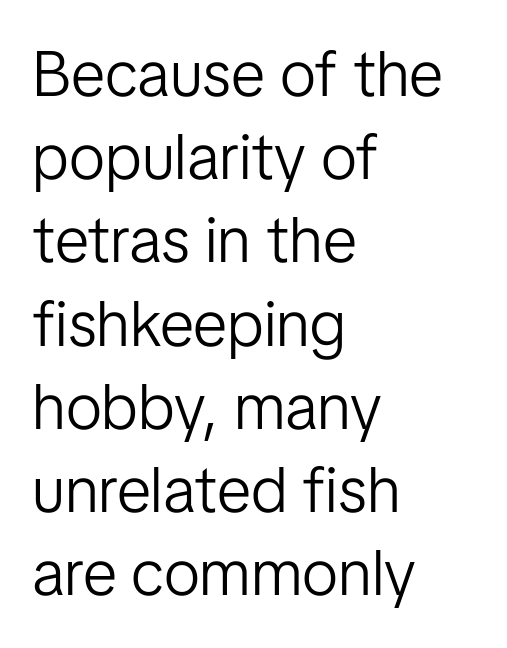
The image shows 64 px light sans-serif type, upright; set left-aligned, normal line spacing (1.3x), normal letter spacing, not underlined; low stroke contrast and a medium x-height.
